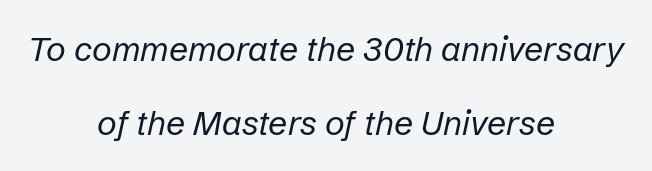
Q: Is the text bold? A: No.
Q: Is the text italic (slanted)? A: Yes, it leans right by about 12 degrees.
Q: Is the text underlined? A: No.
Q: How is the paragraph aligned? A: Centered.
Q: Is the spacing between letters normal or unusually wide? A: Normal.
Q: Is the spacing between lines tight, normal or loose? A: Loose.
Q: Width (condensed, normal, or wide)? A: Normal.
Q: Stroke contrast? A: Low.
Q: x-height? A: Medium.
Q: Monospaced? A: No.
